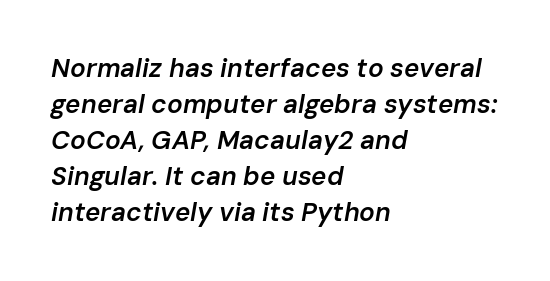
Q: Is the text bold? A: Semi-bold.
Q: Is the text italic (slanted)? A: Yes, it leans right by about 10 degrees.
Q: Is the text underlined? A: No.
Q: How is the paragraph aligned? A: Left-aligned.
Q: Is the spacing between letters normal or unusually wide? A: Normal.
Q: Is the spacing between lines tight, normal or loose? A: Normal.
